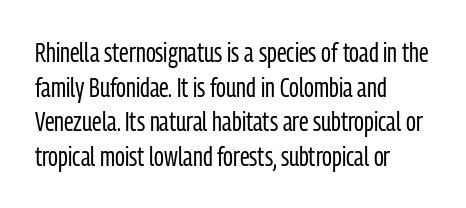
The block of text has a typical density, with ordinary space between rows. Which margin do the lines hug? The left one — the right edge is uneven. The space directly below the letters is spotless. This is the regular roman posture of the typeface. Does extra space separate the letters? No, they use regular spacing.
